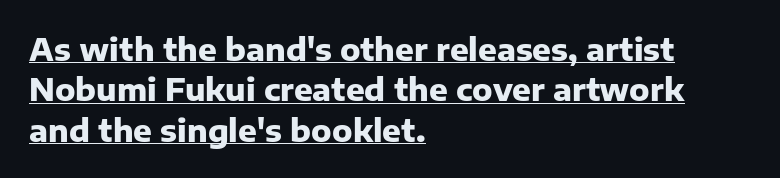
{"serif": "no", "italic": "no", "bold": "yes", "weight": "heavy", "width": "normal", "stroke_contrast": "low", "x_height": "medium", "monospaced": "no", "underline": "yes", "align": "left", "line_spacing": "normal", "line_spacing_ratio": 1.3, "letter_spacing": "normal", "letter_spacing_em": 0.0, "glyph_px": 31}
